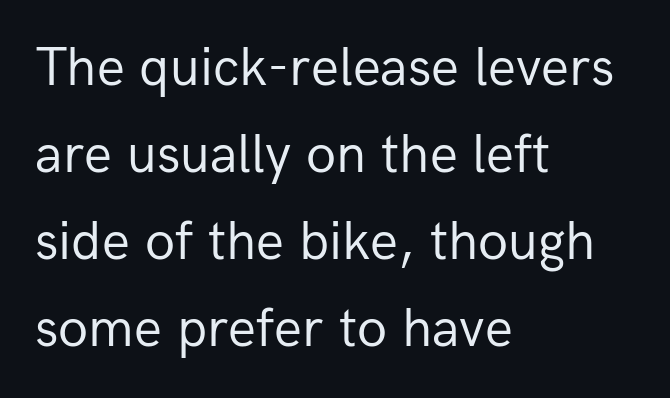
Words float on clear page, feet unadorned. Leading matches the norm, producing a regular column. Are there feet on the stems? There aren't — it's a sans. Tracking here is standard; glyphs follow each other at the usual distance. Quick note: not italic, upright.
